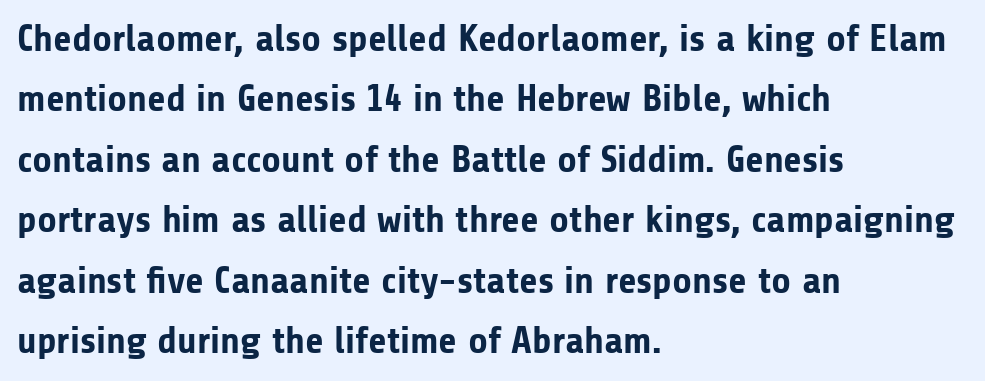
Normally led — the rows are evenly, conventionally spaced. The text was rendered using a sans face with plain stroke endings. Do the characters align in a grid? No, the font is proportional. Notice how thick the strokes are: this is what a full bold looks like. What stands out about the letter spacing? Nothing — it is the standard amount.
